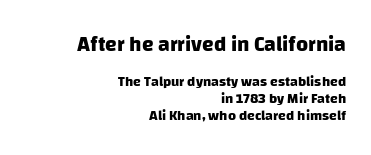
The image shows 21 px bold type; set right-aligned, line spacing 1.23x, normal letter spacing, not underlined; the first (top) block is 1.5x larger.
